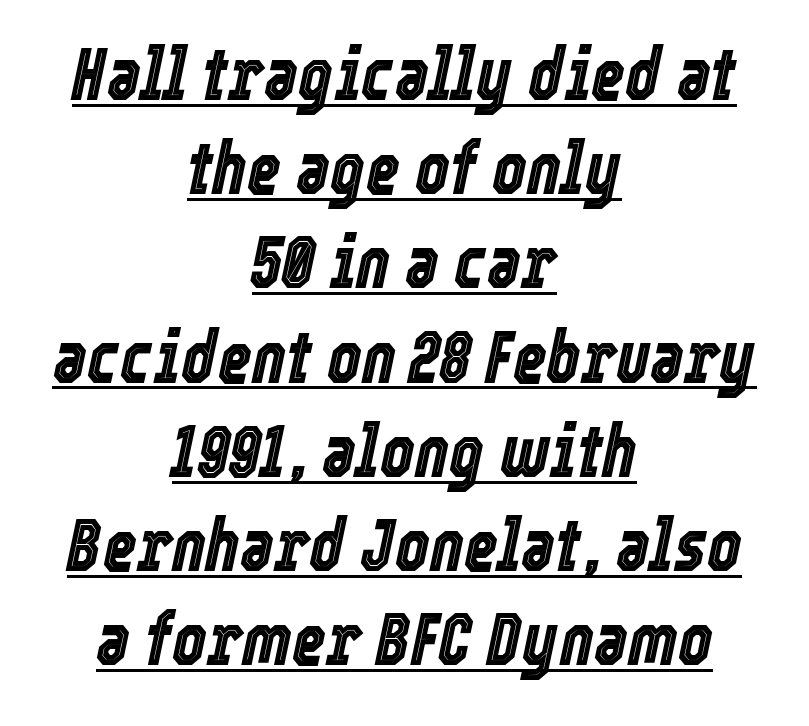
Q: Is the text italic (slanted)? A: Yes, it leans right by about 12 degrees.
Q: Is the text underlined? A: Yes.
Q: How is the paragraph aligned? A: Centered.
Q: Is the spacing between letters normal or unusually wide? A: Normal.
Q: Is the spacing between lines tight, normal or loose? A: Normal.
Q: Width (condensed, normal, or wide)? A: Condensed.
Q: x-height? A: Medium.
Q: Monospaced? A: No.
